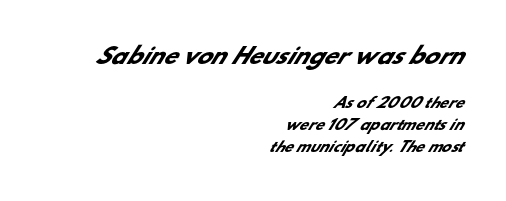
The passage shown is not underscored anywhere. The sample has been set heavy, in full bold. In CSS terms this would be text-align: right. The line texture is even and compact thanks to regular tracking. The rendering shrinks the type as you move from the upper chunk to the lower. Reading down the column, the eye jumps a familiar distance to each next line.
